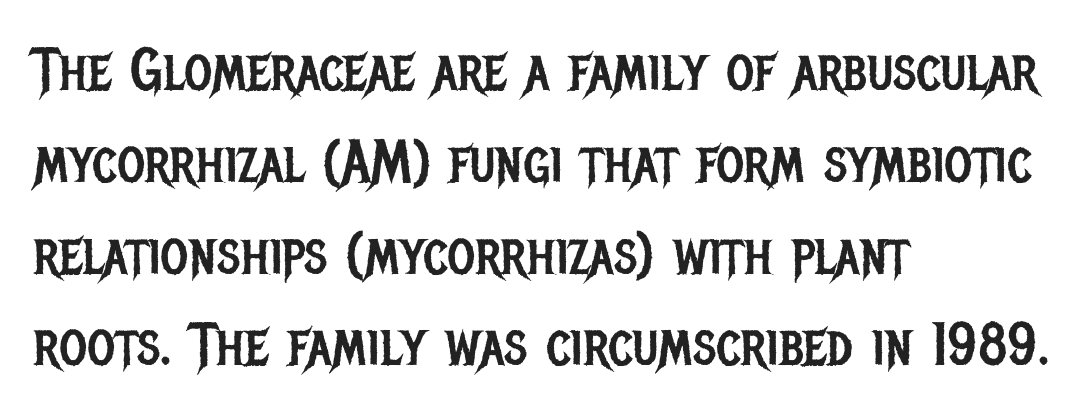
The image shows 60 px regular-weight, condensed sans-serif type, upright; set left-aligned, normal line spacing (1.53x), normal letter spacing, not underlined; low stroke contrast and a large x-height.
